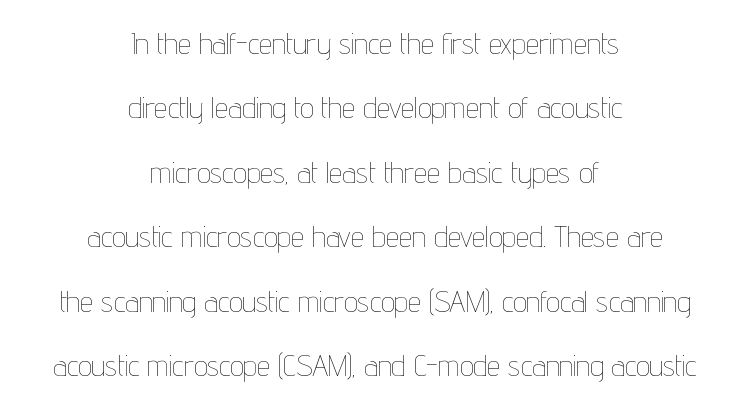
Q: Is the text bold? A: No.
Q: Is the text italic (slanted)? A: No, it is upright.
Q: Is the text underlined? A: No.
Q: How is the paragraph aligned? A: Centered.
Q: Is the spacing between letters normal or unusually wide? A: Normal.
Q: Is the spacing between lines tight, normal or loose? A: Loose.
Q: Width (condensed, normal, or wide)? A: Condensed.
Q: Stroke contrast? A: Low.
Q: x-height? A: Medium.
Q: Monospaced? A: No.
